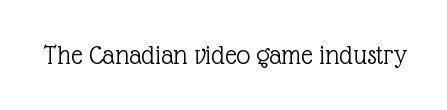
{"serif": "yes", "italic": "no", "bold": "no", "weight": "light", "width": "normal", "x_height": "medium", "monospaced": "no", "underline": "no", "letter_spacing": "normal", "letter_spacing_em": 0.0, "glyph_px": 28}
